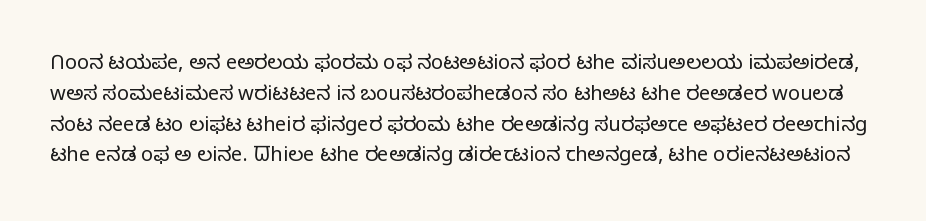
Q: Is the text bold? A: No.
Q: Is the text italic (slanted)? A: No, it is upright.
Q: Is the text underlined? A: No.
Q: Is the spacing between letters normal or unusually wide? A: Normal.
Q: Is the spacing between lines tight, normal or loose? A: Normal.
